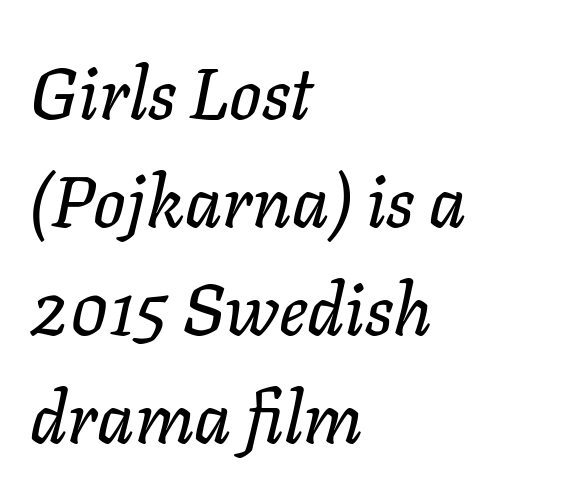
{"italic": "yes", "lean": "right", "slant_degrees": 11, "width": "normal", "stroke_contrast": "low", "x_height": "medium", "monospaced": "no", "underline": "no", "align": "left", "line_spacing": "normal", "line_spacing_ratio": 1.52, "letter_spacing": "normal", "letter_spacing_em": 0.0, "glyph_px": 71}
